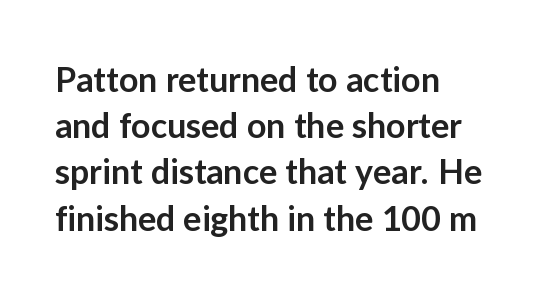
These lines were composed using upright roman letters. Characters follow at the spacing the type designer built in. Heft: intermediate — a semibold. How would I describe the line gaps? Plain and ordinary.
